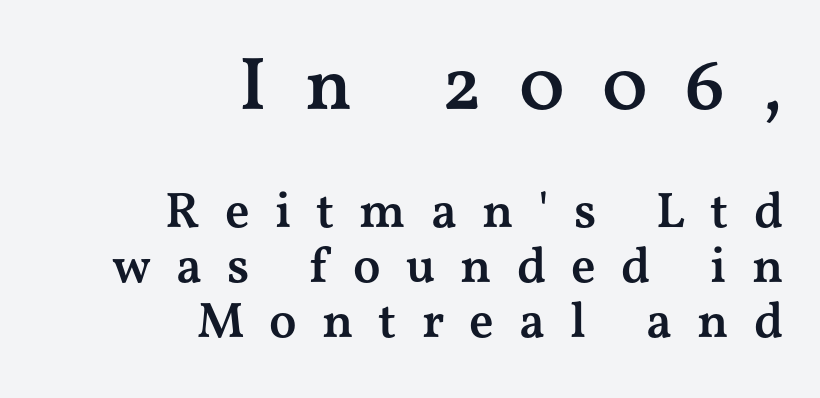
Typeset ragged left — the right edge is the straight one. Closely set lines give the paragraph a compact silhouette. Compare the two chunks: the upper has the greater cap height. Tracking here is generous; glyphs stand well apart from one another. The rendering uses natural spacing where letterforms have individual widths.
